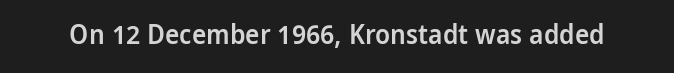
Q: Is the text bold? A: Semi-bold.
Q: Is the text italic (slanted)? A: No, it is upright.
Q: Is the text underlined? A: No.
Q: Is the spacing between letters normal or unusually wide? A: Normal.
